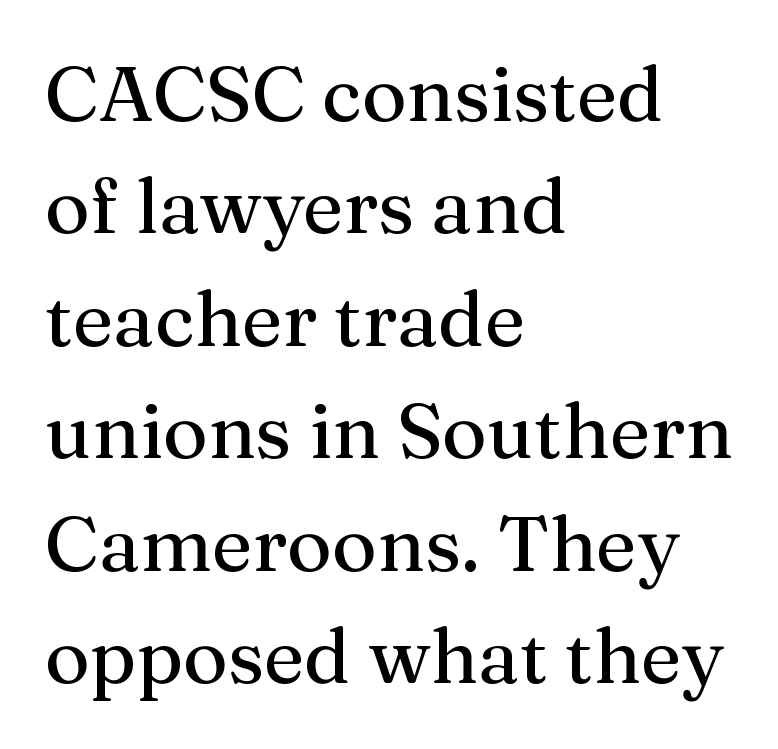
Quick note: interline space is typical. Anything drawn beneath the words? Only blank space. The typeface chosen for these lines features serifs. Does the copy run flush right? No — it runs flush left. The passage shown is typed in a proportional face where columns would drift. Tracking here is standard; glyphs follow each other at the usual distance.
